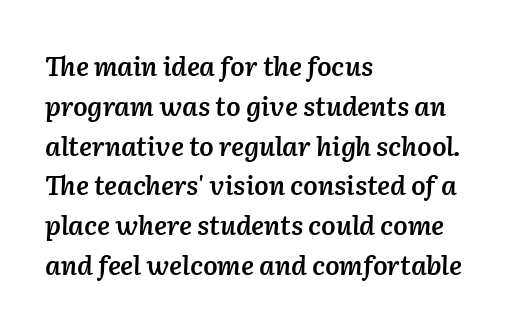
Q: Is the text bold? A: Semi-bold.
Q: Is the text italic (slanted)? A: Yes, it leans right by about 2 degrees.
Q: Is the text underlined? A: No.
Q: How is the paragraph aligned? A: Left-aligned.
Q: Is the spacing between letters normal or unusually wide? A: Normal.
Q: Is the spacing between lines tight, normal or loose? A: Normal.
